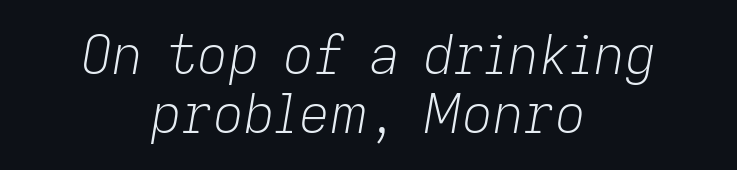
{"italic": "yes", "lean": "right", "slant_degrees": 9, "bold": "no", "weight": "light", "width": "normal", "stroke_contrast": "low", "x_height": "medium", "monospaced": "no", "underline": "no", "align": "center", "line_spacing": "tight", "line_spacing_ratio": 1.1, "letter_spacing": "normal", "letter_spacing_em": 0.0, "glyph_px": 54}
